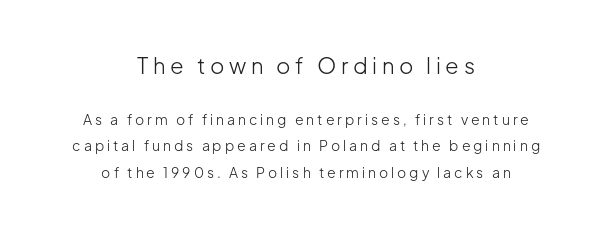
The image shows 22 px text type, upright; set centered, line spacing 1.88x, unusually wide letter spacing (+0.21 em), not underlined; the first (top) block is 1.57x larger.
